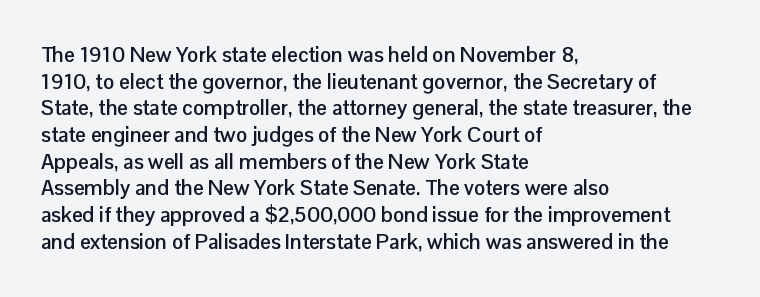
Q: Is the text bold? A: Yes.
Q: Is the text italic (slanted)? A: No, it is upright.
Q: Is the text underlined? A: No.
Q: How is the paragraph aligned? A: Left-aligned.
Q: Is the spacing between letters normal or unusually wide? A: Normal.
Q: Is the spacing between lines tight, normal or loose? A: Normal.
